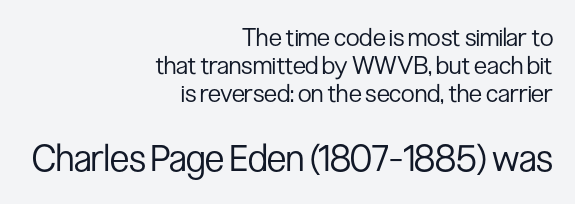
The image shows 37 px regular-weight, condensed sans-serif type, upright; set right-aligned, tight line spacing (1.13x), normal letter spacing, not underlined; the second (bottom) block is 1.48x larger; low stroke contrast and a medium x-height.
